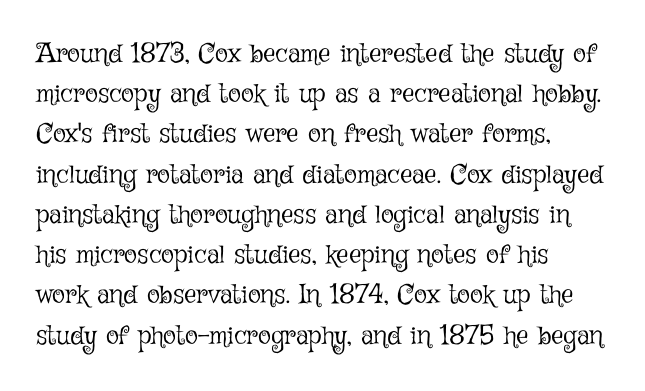
Q: Is the text bold? A: No.
Q: Is the text italic (slanted)? A: No, it is upright.
Q: Is the text underlined? A: No.
Q: How is the paragraph aligned? A: Left-aligned.
Q: Is the spacing between letters normal or unusually wide? A: Normal.
Q: Is the spacing between lines tight, normal or loose? A: Normal.
